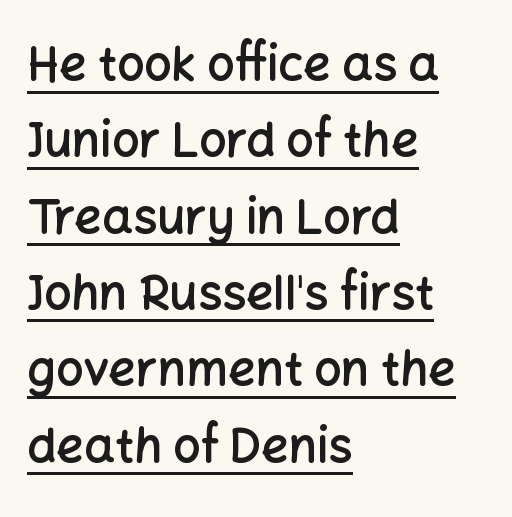
The image shows 48 px semibold sans-serif type, upright; set left-aligned, normal line spacing (1.59x), normal letter spacing, underlined; low stroke contrast and a medium x-height.
